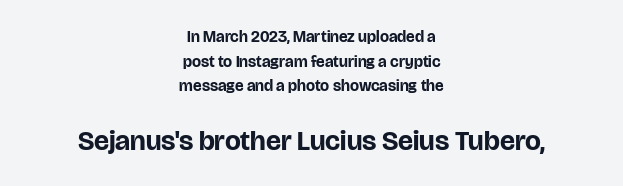
Q: Is the text bold? A: Yes.
Q: Is the text italic (slanted)? A: No, it is upright.
Q: Is the typeface a serif or a sans-serif typeface? A: Sans-serif.
Q: Is the text underlined? A: No.
Q: How is the paragraph aligned? A: Centered.
Q: Is the spacing between letters normal or unusually wide? A: Normal.
Q: Is the spacing between lines tight, normal or loose? A: Normal.
Q: Which block of text is set in a larger size, the first (top) or the second (bottom)? A: The second (bottom) one.
Q: Width (condensed, normal, or wide)? A: Normal.
Q: Stroke contrast? A: Low.
Q: x-height? A: Large.
Q: Monospaced? A: No.
